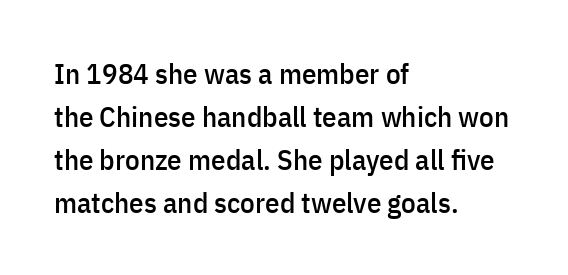
The image shows 29 px condensed sans-serif type, upright; set left-aligned, normal line spacing (1.48x), normal letter spacing, not underlined; low stroke contrast and a medium x-height.
